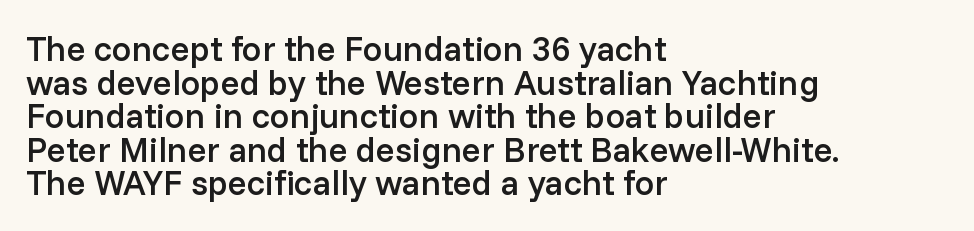
On the weight axis this lands at semibold, roughly 600. Upright lettering throughout. Line beginnings align vertically; line endings do not. Spacing verdict: proportional, widths tailored to each character.
